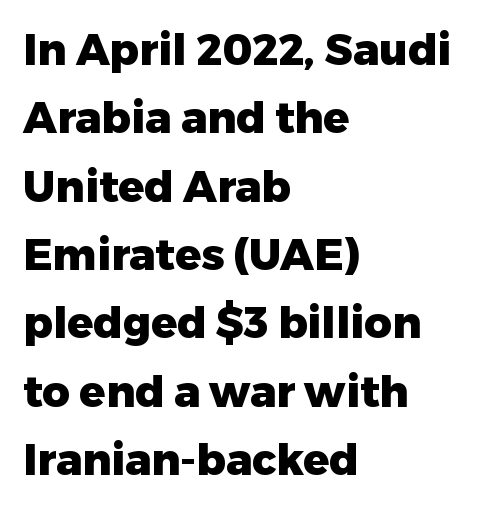
The image shows 43 px heavy sans-serif type, upright; set left-aligned, normal line spacing (1.59x), normal letter spacing, not underlined; low stroke contrast and a medium x-height.
